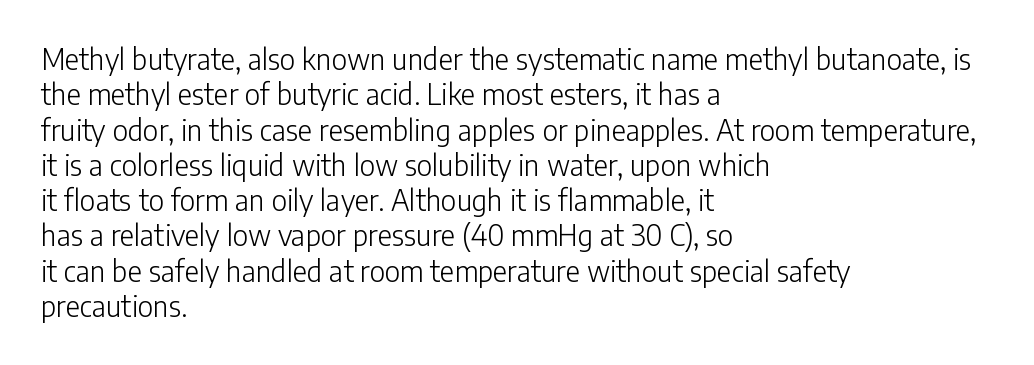
Spacing between characters is what you'd get straight out of the box. This block has exactly the height ordinary leading produces. The letterforms sit at book weight or below. Posture: upright roman. The rendering uses natural spacing where letterforms have individual widths. Quick note: underline off.
